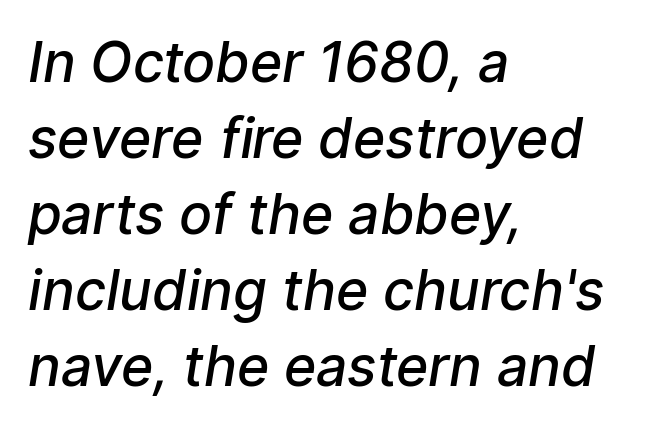
The image shows 55 px semibold sans-serif type; set left-aligned, normal line spacing (1.38x), normal letter spacing, not underlined; low stroke contrast and a medium x-height.
